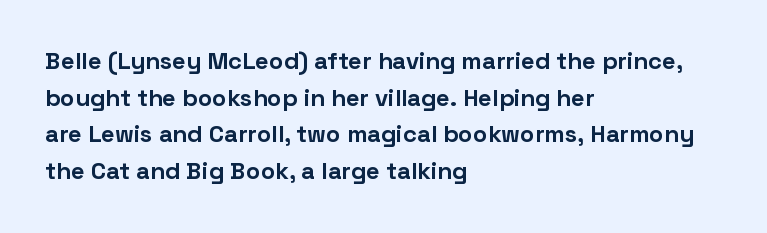
Q: Is the text bold? A: Yes.
Q: Is the text italic (slanted)? A: No, it is upright.
Q: Is the text underlined? A: No.
Q: How is the paragraph aligned? A: Left-aligned.
Q: Is the spacing between letters normal or unusually wide? A: Normal.
Q: Is the spacing between lines tight, normal or loose? A: Normal.
